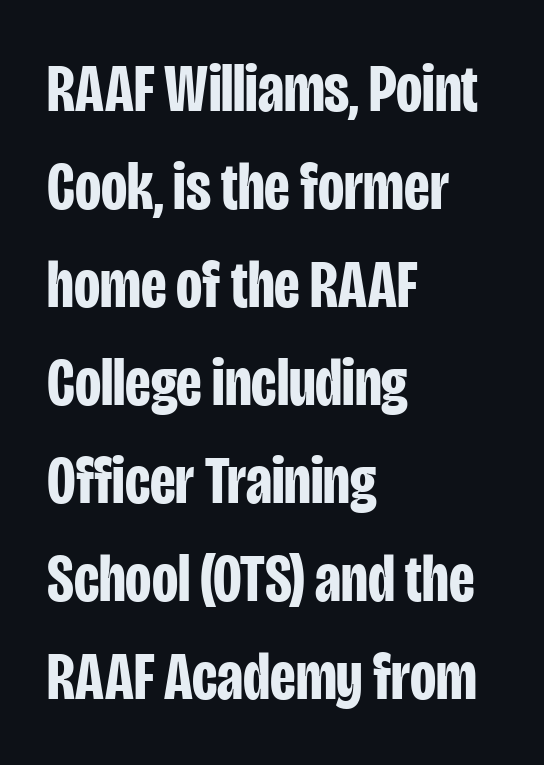
Q: Is the text bold? A: Yes.
Q: Is the text italic (slanted)? A: No, it is upright.
Q: Is the typeface a serif or a sans-serif typeface? A: Sans-serif.
Q: Is the text underlined? A: No.
Q: How is the paragraph aligned? A: Left-aligned.
Q: Is the spacing between letters normal or unusually wide? A: Normal.
Q: Is the spacing between lines tight, normal or loose? A: Normal.
Q: Width (condensed, normal, or wide)? A: Condensed.
Q: Stroke contrast? A: Low.
Q: x-height? A: Large.
Q: Monospaced? A: No.
